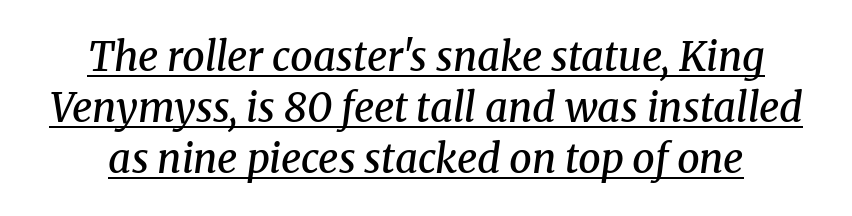
The image shows 40 px semibold serif type, italic (leaning right); set normal line spacing (1.28x), normal letter spacing, underlined; medium stroke contrast and a medium x-height.
